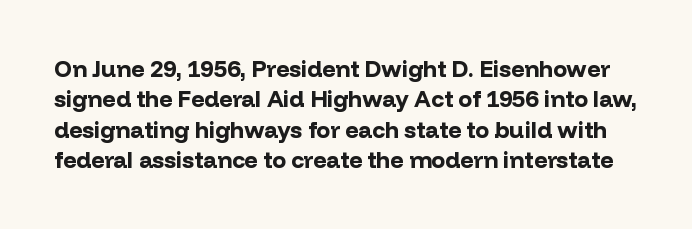
Q: Is the text bold? A: Yes.
Q: Is the text italic (slanted)? A: No, it is upright.
Q: Is the text underlined? A: No.
Q: Is the spacing between letters normal or unusually wide? A: Normal.
Q: Is the spacing between lines tight, normal or loose? A: Normal.
